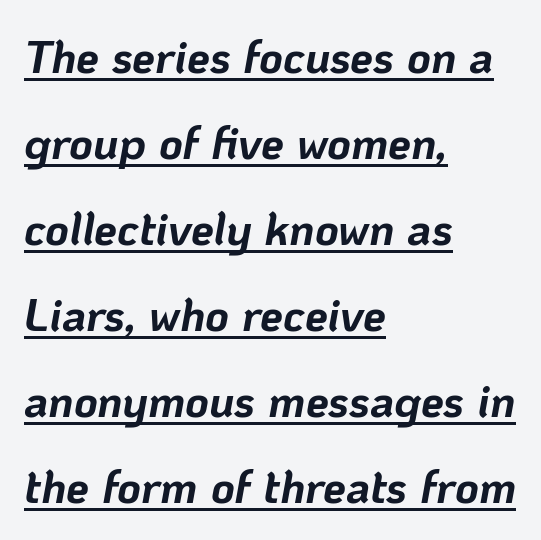
The image shows 46 px bold type, italic (leaning right); set left-aligned, line spacing 1.87x, normal letter spacing, underlined; low stroke contrast and a medium x-height.
